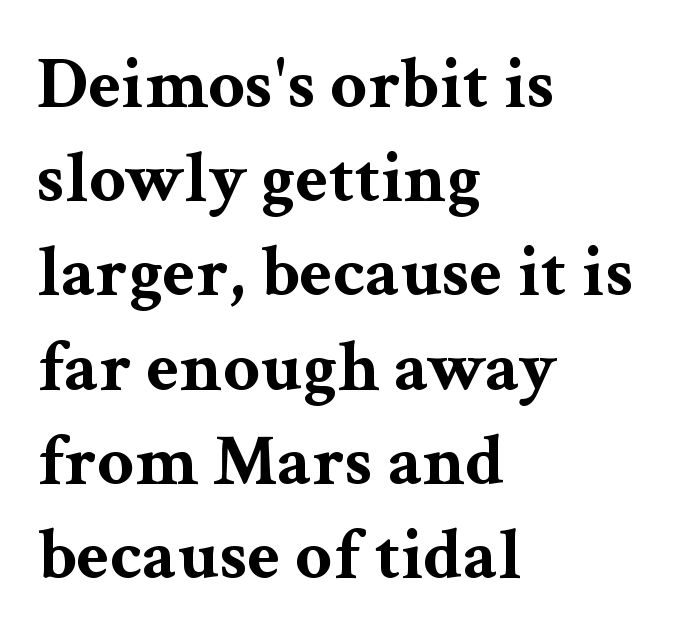
The image shows 73 px bold, wide serif type, upright; set left-aligned, normal line spacing (1.29x), normal letter spacing, not underlined; medium stroke contrast and a medium x-height.
